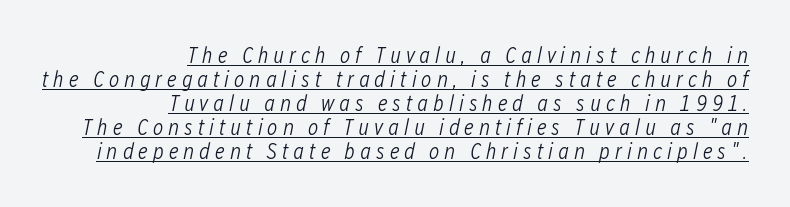
The image shows 22 px text type, italic (leaning right); set right-aligned, tight line spacing (1.09x), unusually wide letter spacing (+0.22 em), underlined.
